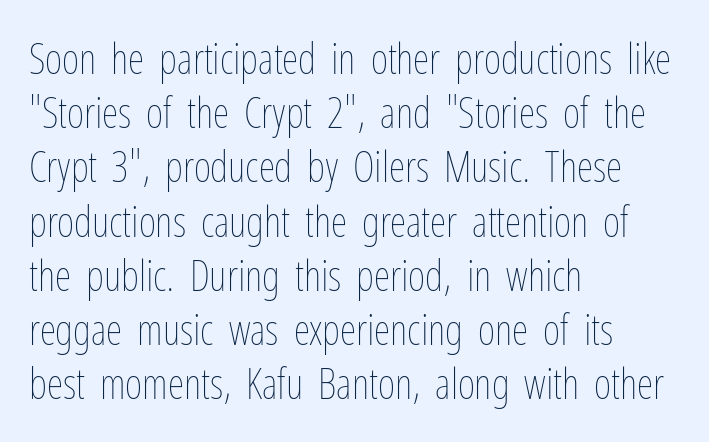
The font is comparable to plain body text, perhaps lighter. Descenders hang freely into open space. Each letter keeps its own natural width here, so spacing adapts to shape. The space between consecutive lines is moderate. Is the letter spacing exaggerated? No — it looks like the ordinary default. Line beginnings align vertically; line endings do not.
